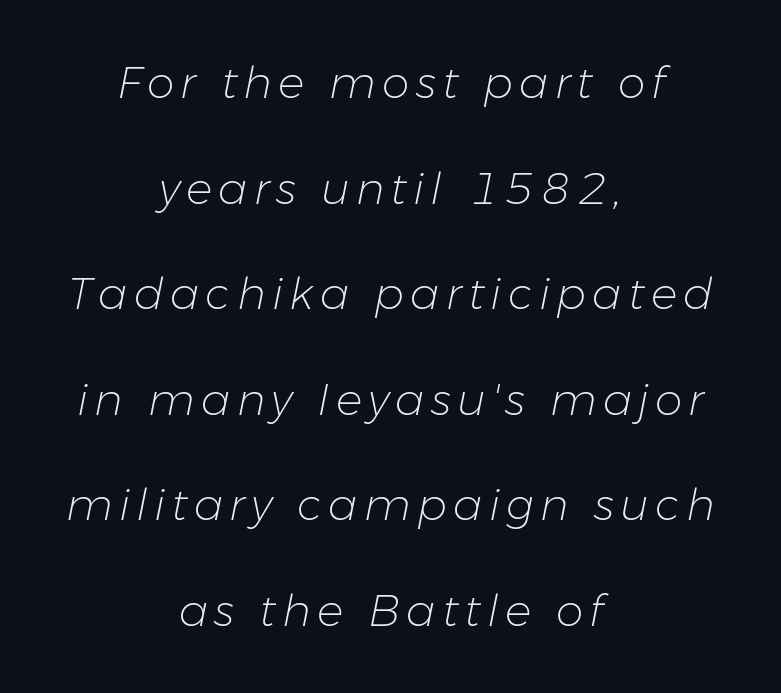
{"italic": "yes", "lean": "right", "slant_degrees": 11, "bold": "no", "weight": "light", "width": "normal", "stroke_contrast": "low", "x_height": "medium", "monospaced": "no", "underline": "no", "align": "center", "line_spacing": "loose", "line_spacing_ratio": 2.4, "glyph_px": 44}
